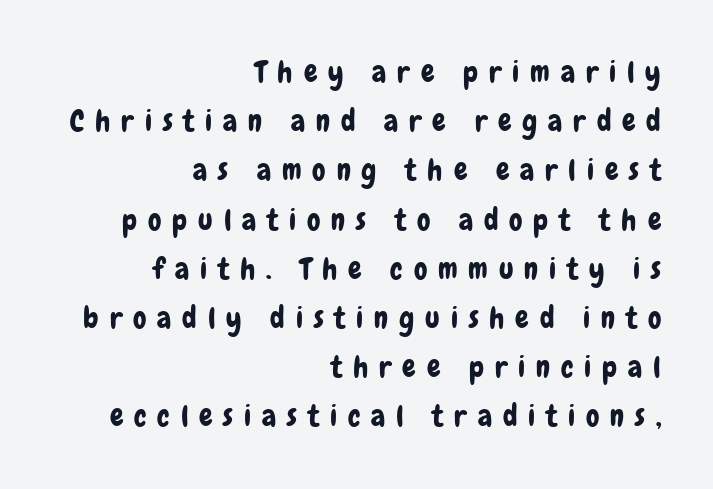
Unlike italic type, these characters show no tilt at all. Only glyphs here, with clear space below each row. Words appear elongated and porous because spacing is wide. Regular leading.
